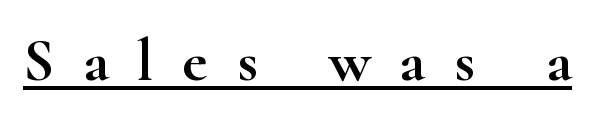
Q: Is the text italic (slanted)? A: No, it is upright.
Q: Is the typeface a serif or a sans-serif typeface? A: Serif.
Q: Is the text underlined? A: Yes.
Q: Is the spacing between letters normal or unusually wide? A: Unusually wide.
Q: Width (condensed, normal, or wide)? A: Wide.
Q: Stroke contrast? A: High.
Q: x-height? A: Small.
Q: Monospaced? A: No.
